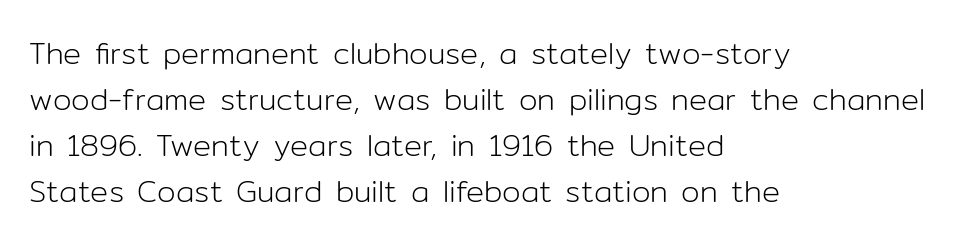
Q: Is the text bold? A: No.
Q: Is the text italic (slanted)? A: No, it is upright.
Q: Is the typeface a serif or a sans-serif typeface? A: Sans-serif.
Q: Is the text underlined? A: No.
Q: How is the paragraph aligned? A: Left-aligned.
Q: Is the spacing between letters normal or unusually wide? A: Normal.
Q: Is the spacing between lines tight, normal or loose? A: Normal.
Q: Width (condensed, normal, or wide)? A: Normal.
Q: Stroke contrast? A: Low.
Q: x-height? A: Medium.
Q: Monospaced? A: No.
